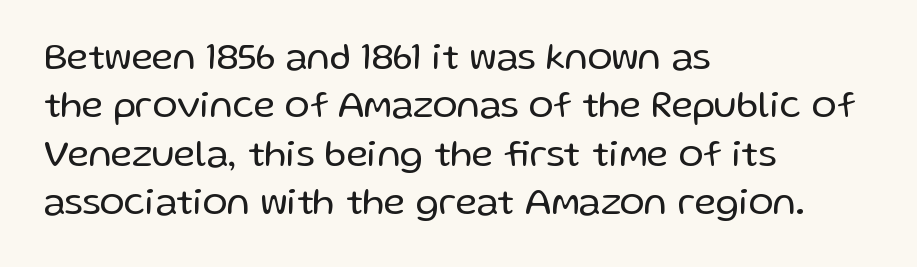
Q: Is the text bold? A: No.
Q: Is the text italic (slanted)? A: No, it is upright.
Q: Is the typeface a serif or a sans-serif typeface? A: Sans-serif.
Q: Is the text underlined? A: No.
Q: How is the paragraph aligned? A: Left-aligned.
Q: Is the spacing between letters normal or unusually wide? A: Normal.
Q: Is the spacing between lines tight, normal or loose? A: Normal.
Q: Width (condensed, normal, or wide)? A: Normal.
Q: Stroke contrast? A: Low.
Q: x-height? A: Medium.
Q: Monospaced? A: No.
